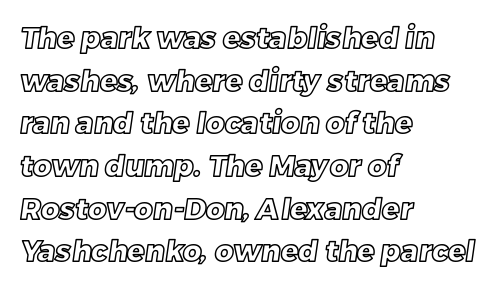
Notice how the passage keeps a crisp vertical edge on the left only. Honestly, there is no underline to notice here at all. Here the designer chose a conventional face with non-uniform glyph widths. Horizontal bands of white between lines are of average thickness.
